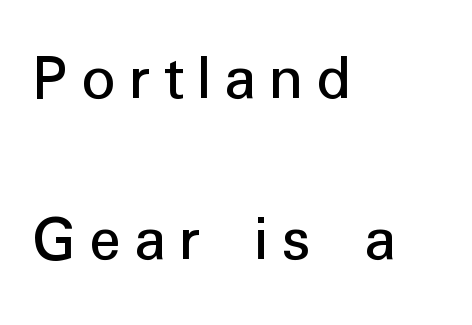
{"serif": "no", "italic": "no", "bold": "no", "weight": "regular", "width": "normal", "stroke_contrast": "low", "x_height": "medium", "monospaced": "no", "underline": "no", "align": "left", "line_spacing": "loose", "line_spacing_ratio": 2.44, "letter_spacing": "wide", "letter_spacing_em": 0.2, "glyph_px": 66}
